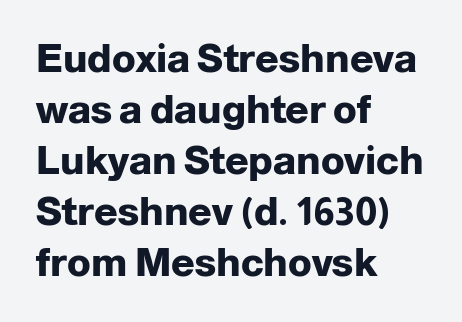
The image shows 39 px heavy sans-serif type, upright; set left-aligned, normal line spacing (1.31x), normal letter spacing, not underlined; low stroke contrast and a medium x-height.
